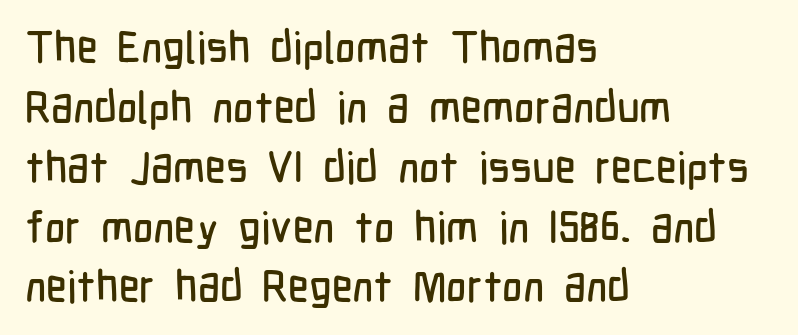
The image shows 44 px condensed sans-serif type, upright; set left-aligned, normal line spacing (1.36x), normal letter spacing, not underlined; low stroke contrast and a medium x-height.
